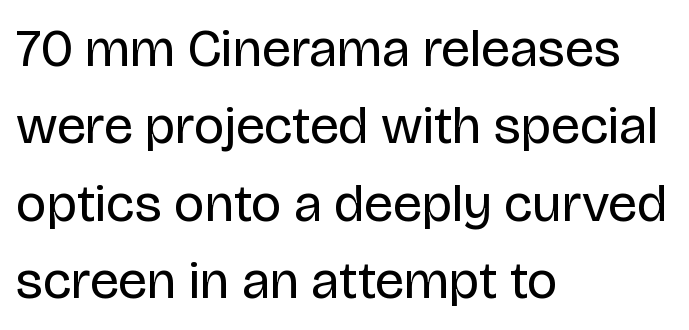
Q: Is the text bold? A: No.
Q: Is the text italic (slanted)? A: No, it is upright.
Q: Is the typeface a serif or a sans-serif typeface? A: Sans-serif.
Q: Is the text underlined? A: No.
Q: How is the paragraph aligned? A: Left-aligned.
Q: Is the spacing between letters normal or unusually wide? A: Normal.
Q: Is the spacing between lines tight, normal or loose? A: Normal.
Q: Width (condensed, normal, or wide)? A: Normal.
Q: Stroke contrast? A: Low.
Q: x-height? A: Large.
Q: Monospaced? A: No.
